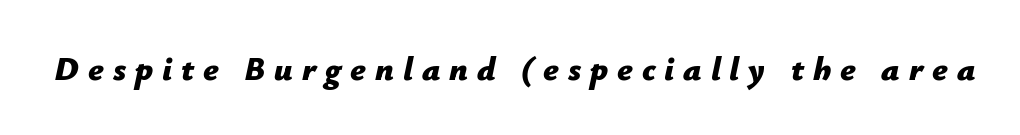
The image shows 33 px bold type, italic (leaning right); set unusually wide letter spacing (+0.27 em), not underlined; low stroke contrast and a medium x-height.
